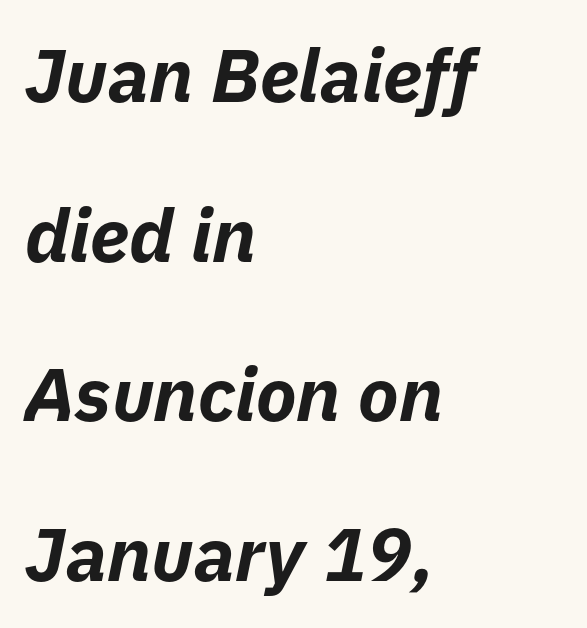
Left-aligned paragraph, ragged on the right. Character widths vary here, with narrow letters taking less room than wide ones. Weight check: bold — yes, fully. Honestly, there is no underline to notice here at all. Designer's note — italics engaged. In terms of leading, this rendering errs on the spacious side.
